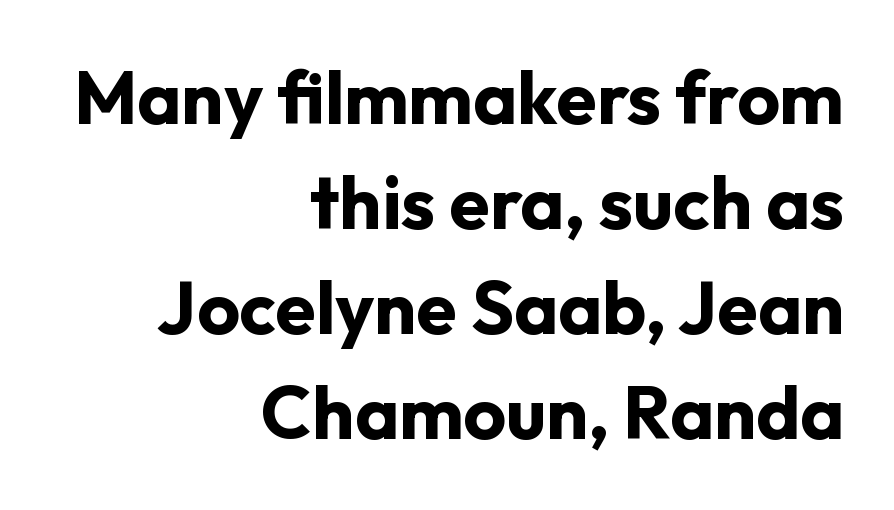
The image shows 74 px bold sans-serif type, upright; set right-aligned, normal line spacing (1.42x), normal letter spacing, not underlined; low stroke contrast and a medium x-height.
